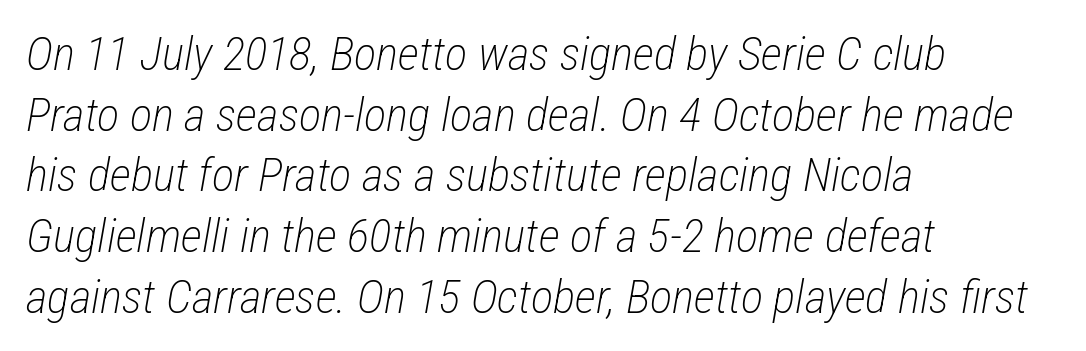
The image shows 47 px light, condensed type, italic (leaning right); set left-aligned, normal line spacing (1.29x), normal letter spacing, not underlined; low stroke contrast and a medium x-height.
